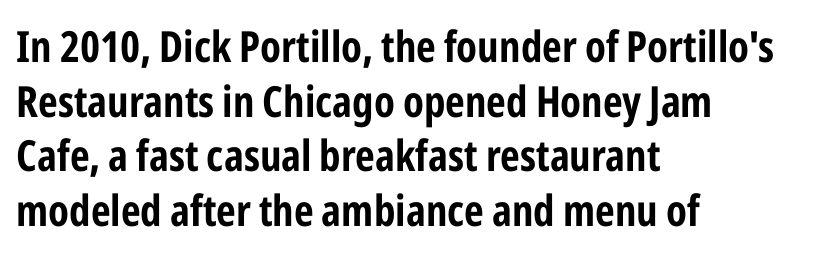
Q: Is the text italic (slanted)? A: No, it is upright.
Q: Is the typeface a serif or a sans-serif typeface? A: Sans-serif.
Q: Is the text underlined? A: No.
Q: How is the paragraph aligned? A: Left-aligned.
Q: Is the spacing between letters normal or unusually wide? A: Normal.
Q: Is the spacing between lines tight, normal or loose? A: Normal.
Q: Width (condensed, normal, or wide)? A: Condensed.
Q: Stroke contrast? A: Low.
Q: x-height? A: Medium.
Q: Monospaced? A: No.
